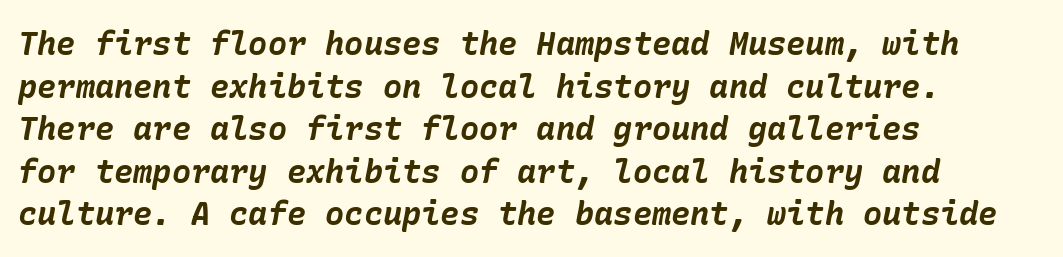
{"italic": "yes", "lean": "right", "slant_degrees": 10, "bold": "yes", "weight": "bold", "width": "normal", "stroke_contrast": "low", "x_height": "medium", "underline": "no", "align": "left", "line_spacing": "normal", "line_spacing_ratio": 1.33, "letter_spacing": "normal", "letter_spacing_em": 0.0, "glyph_px": 32}
